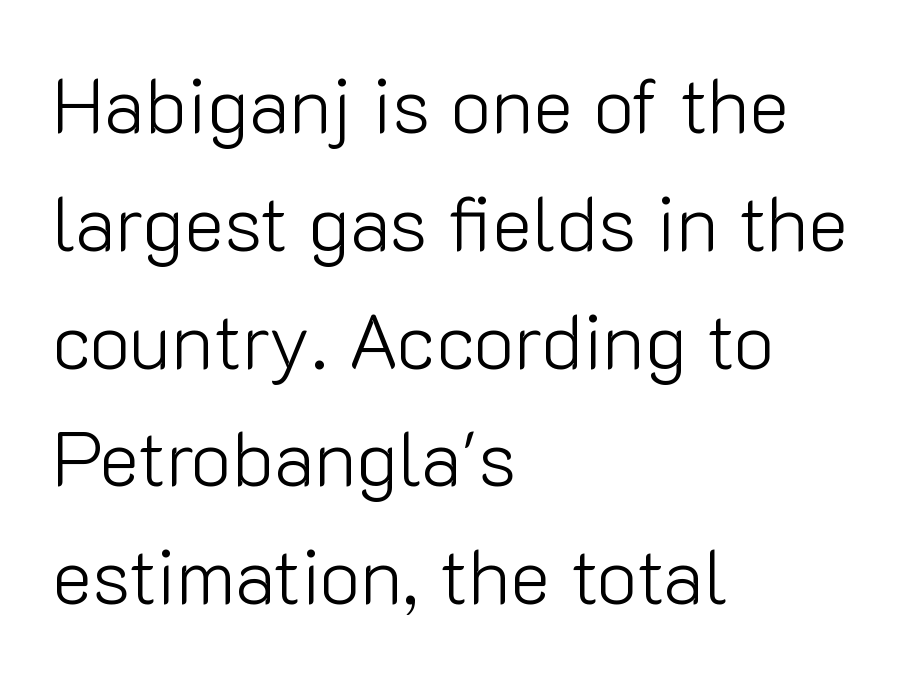
The image shows 77 px light sans-serif type, upright; set left-aligned, normal line spacing (1.53x), normal letter spacing, not underlined; low stroke contrast and a medium x-height.
